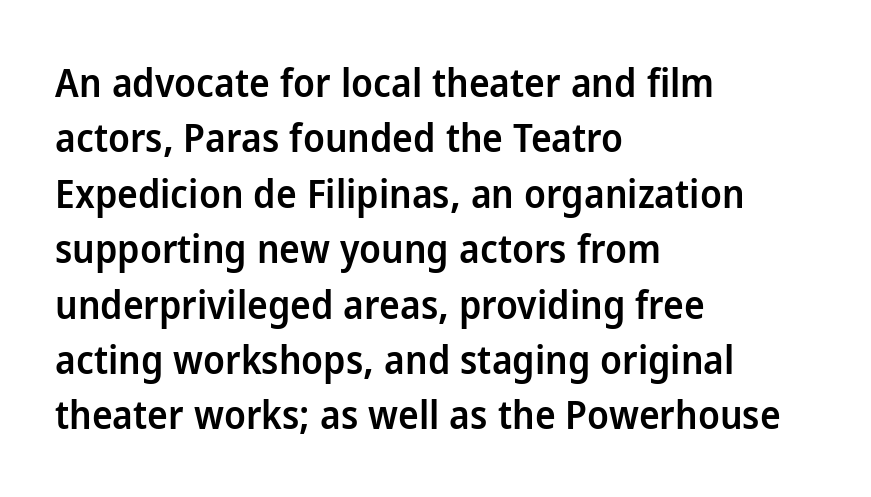
The image shows 39 px semibold sans-serif type, upright; set left-aligned, normal line spacing (1.42x), normal letter spacing, not underlined; low stroke contrast and a medium x-height.
